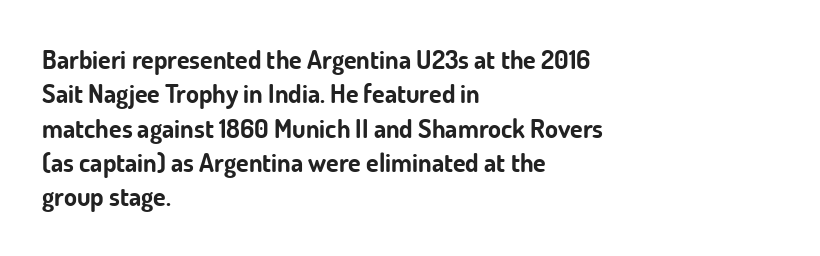
Q: Is the text bold? A: Yes.
Q: Is the text italic (slanted)? A: No, it is upright.
Q: Is the text underlined? A: No.
Q: How is the paragraph aligned? A: Left-aligned.
Q: Is the spacing between letters normal or unusually wide? A: Normal.
Q: Is the spacing between lines tight, normal or loose? A: Normal.
